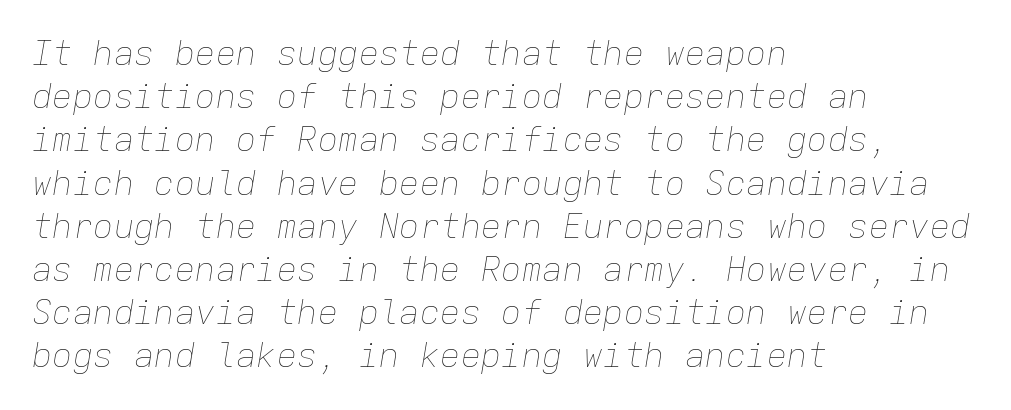
Q: Is the text bold? A: No.
Q: Is the text italic (slanted)? A: Yes, it leans right by about 9 degrees.
Q: Is the text underlined? A: No.
Q: How is the paragraph aligned? A: Left-aligned.
Q: Is the spacing between letters normal or unusually wide? A: Normal.
Q: Is the spacing between lines tight, normal or loose? A: Normal.
Q: Width (condensed, normal, or wide)? A: Normal.
Q: Stroke contrast? A: Low.
Q: x-height? A: Medium.
Q: Monospaced? A: Yes.
